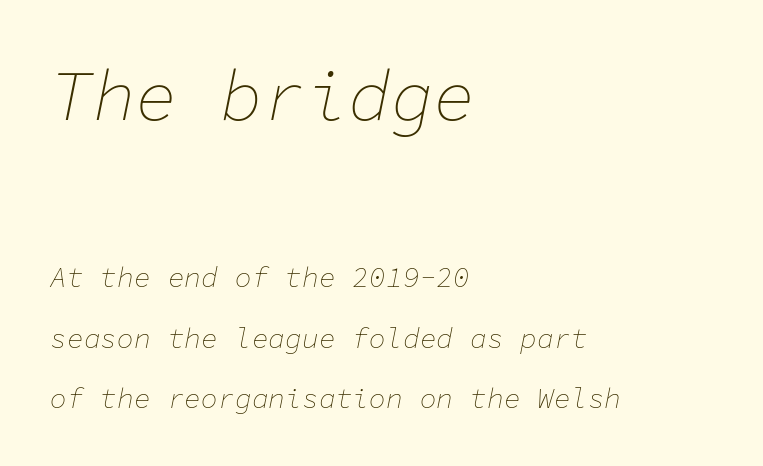
{"italic": "yes", "lean": "right", "slant_degrees": 11, "bold": "no", "weight": "thin", "width": "normal", "stroke_contrast": "low", "x_height": "medium", "monospaced": "yes", "underline": "no", "align": "left", "line_spacing": "loose", "line_spacing_ratio": 2.15, "letter_spacing": "normal", "letter_spacing_em": 0.0, "larger_block": "first", "size_ratio": 2.54, "glyph_px": 71}
